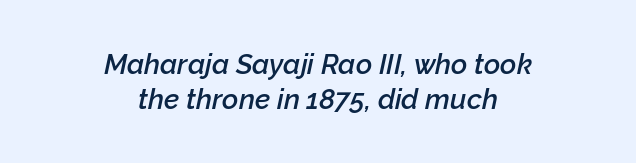
The image shows 28 px semibold type, italic (leaning right); set centered, line spacing 1.24x, normal letter spacing, not underlined; low stroke contrast and a medium x-height.
